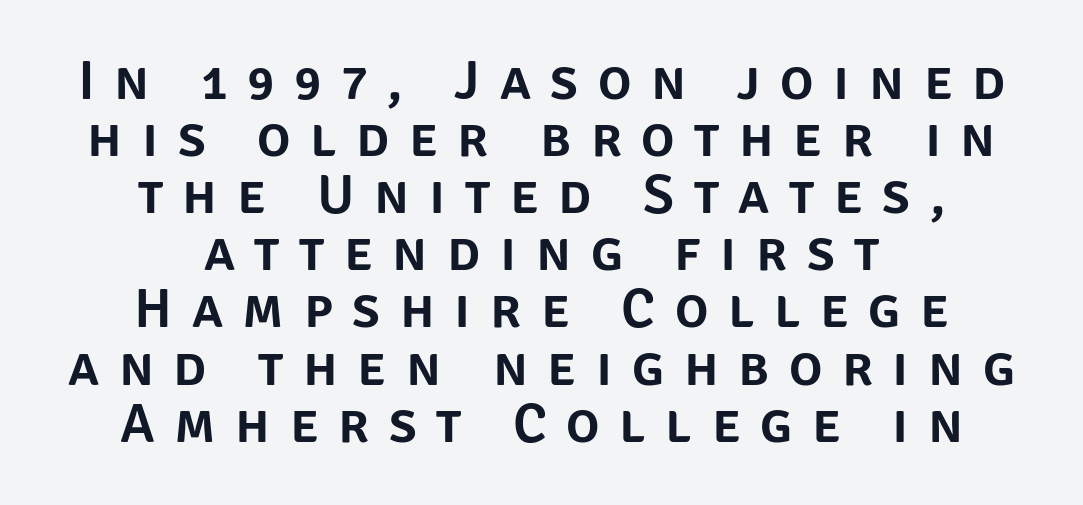
{"serif": "no", "italic": "no", "width": "normal", "stroke_contrast": "low", "x_height": "large", "monospaced": "no", "underline": "no", "align": "center", "line_spacing": "tight", "line_spacing_ratio": 1.02, "letter_spacing": "wide", "letter_spacing_em": 0.35, "glyph_px": 56}
